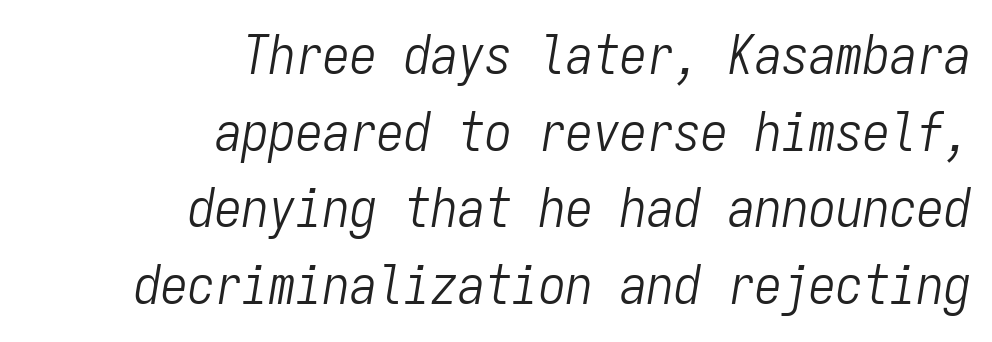
Q: Is the text bold? A: No.
Q: Is the text italic (slanted)? A: Yes, it leans right by about 9 degrees.
Q: Is the text underlined? A: No.
Q: How is the paragraph aligned? A: Right-aligned.
Q: Is the spacing between letters normal or unusually wide? A: Normal.
Q: Is the spacing between lines tight, normal or loose? A: Normal.
Q: Width (condensed, normal, or wide)? A: Condensed.
Q: Stroke contrast? A: Low.
Q: x-height? A: Medium.
Q: Monospaced? A: Yes.
